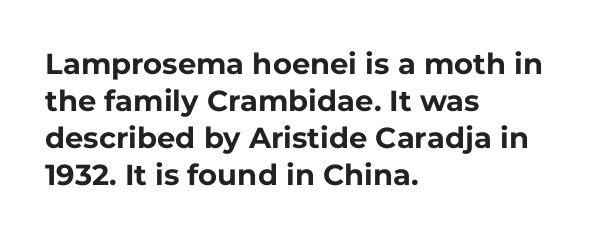
Q: Is the text bold? A: Yes.
Q: Is the text italic (slanted)? A: No, it is upright.
Q: Is the typeface a serif or a sans-serif typeface? A: Sans-serif.
Q: Is the text underlined? A: No.
Q: How is the paragraph aligned? A: Left-aligned.
Q: Is the spacing between letters normal or unusually wide? A: Normal.
Q: Is the spacing between lines tight, normal or loose? A: Normal.
Q: Width (condensed, normal, or wide)? A: Normal.
Q: Stroke contrast? A: Low.
Q: x-height? A: Medium.
Q: Monospaced? A: No.
